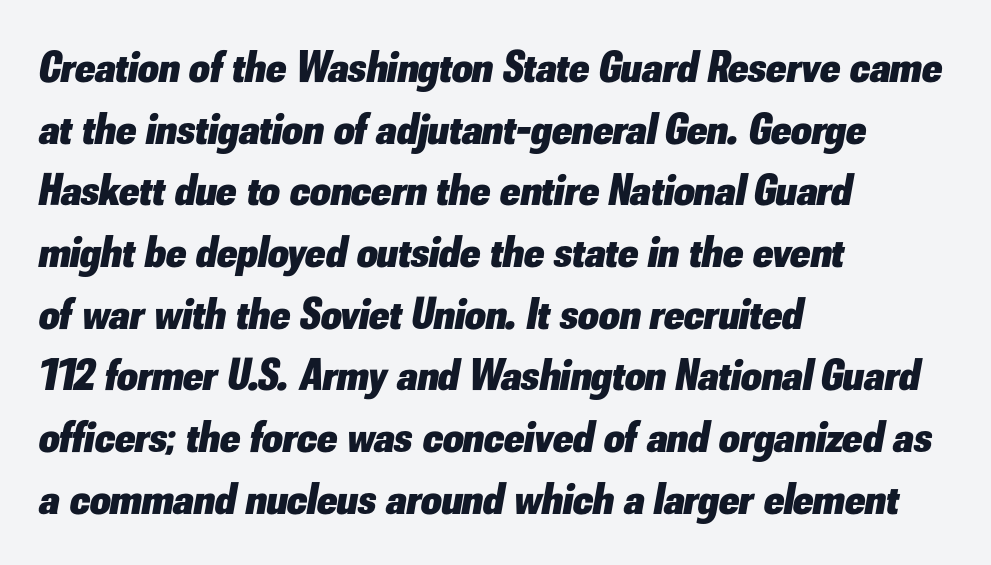
There's an unmistakable incline to the writing here. All the whitespace from short lines collects on the right. Tracking here is standard; glyphs follow each other at the usual distance. Vertically, the passage feels balanced, rows spaced as you'd expect. Think of a printed novel: that variable character pitch is what you see here. The strip under each line holds only bare page.
